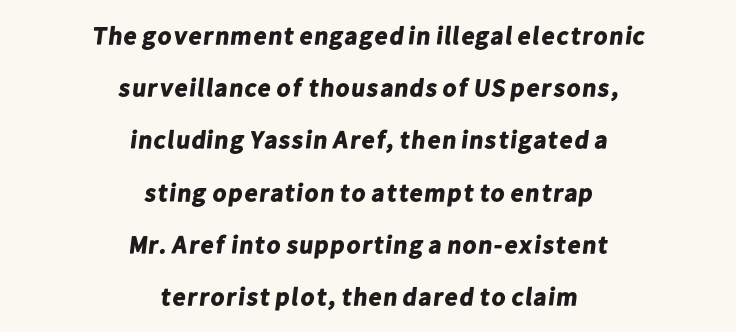
The image shows 25 px bold type; set centered, loose line spacing (2.09x), normal letter spacing, not underlined.
